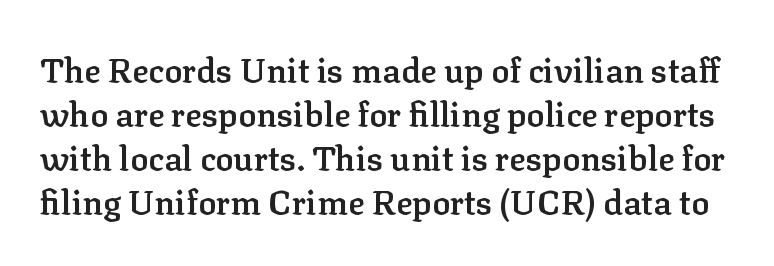
Q: Is the text bold? A: Semi-bold.
Q: Is the text italic (slanted)? A: No, it is upright.
Q: Is the typeface a serif or a sans-serif typeface? A: Serif.
Q: Is the text underlined? A: No.
Q: Is the spacing between letters normal or unusually wide? A: Normal.
Q: Is the spacing between lines tight, normal or loose? A: Normal.
Q: Width (condensed, normal, or wide)? A: Normal.
Q: Stroke contrast? A: Low.
Q: x-height? A: Medium.
Q: Monospaced? A: No.
